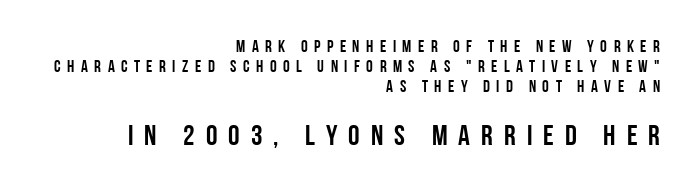
Q: Is the text italic (slanted)? A: No, it is upright.
Q: Is the typeface a serif or a sans-serif typeface? A: Sans-serif.
Q: Is the text underlined? A: No.
Q: How is the paragraph aligned? A: Right-aligned.
Q: Is the spacing between letters normal or unusually wide? A: Unusually wide.
Q: Which block of text is set in a larger size, the first (top) or the second (bottom)? A: The second (bottom) one.
Q: Width (condensed, normal, or wide)? A: Condensed.
Q: Stroke contrast? A: Low.
Q: x-height? A: Large.
Q: Monospaced? A: No.
